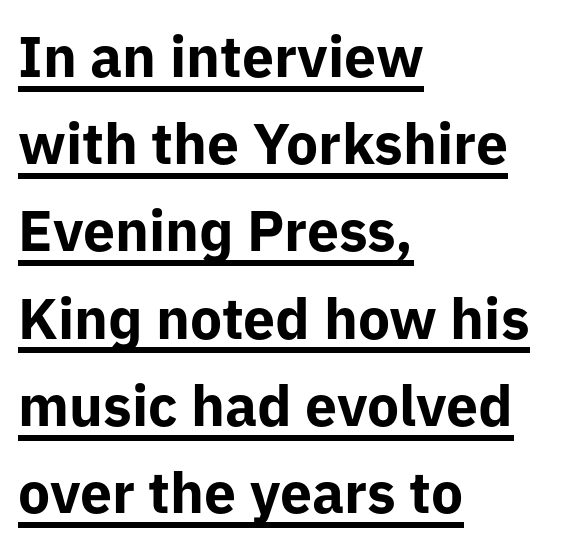
The image shows 57 px bold sans-serif type, upright; set left-aligned, normal line spacing (1.53x), normal letter spacing, underlined; low stroke contrast and a medium x-height.
